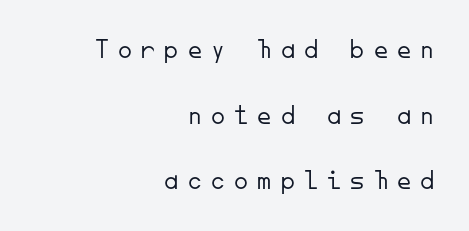
{"serif": "no", "italic": "no", "bold": "no", "weight": "light", "width": "normal", "stroke_contrast": "low", "x_height": "small", "monospaced": "yes", "underline": "no", "align": "right", "line_spacing": "loose", "line_spacing_ratio": 2.34, "letter_spacing": "wide", "letter_spacing_em": 0.33, "glyph_px": 28}
